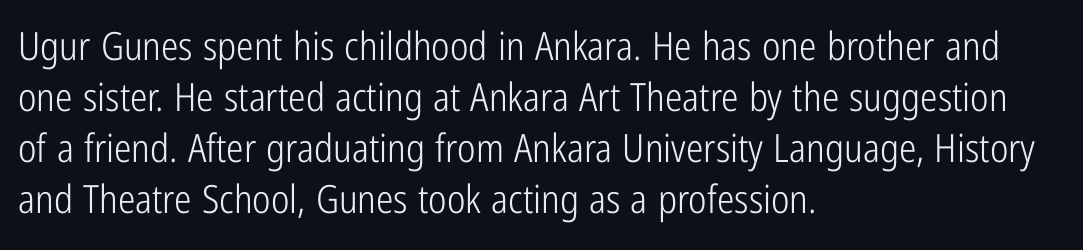
The image shows 39 px light, condensed sans-serif type, upright; set left-aligned, normal line spacing (1.31x), normal letter spacing, not underlined; low stroke contrast and a medium x-height.
